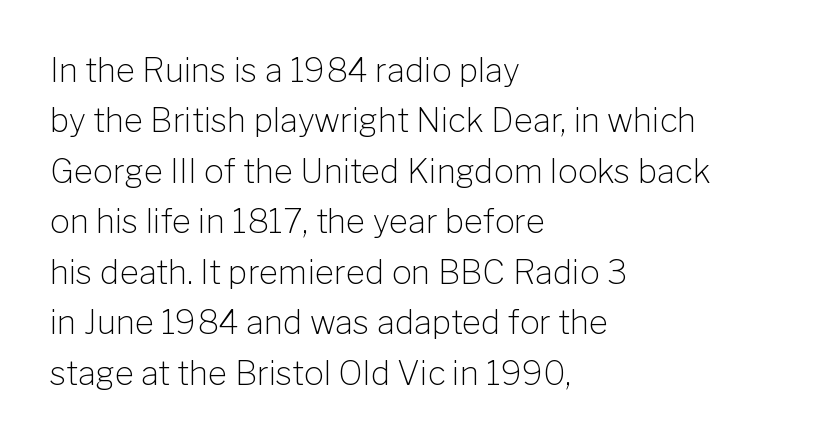
Q: Is the text bold? A: No.
Q: Is the text italic (slanted)? A: No, it is upright.
Q: Is the typeface a serif or a sans-serif typeface? A: Sans-serif.
Q: Is the text underlined? A: No.
Q: How is the paragraph aligned? A: Left-aligned.
Q: Is the spacing between letters normal or unusually wide? A: Normal.
Q: Is the spacing between lines tight, normal or loose? A: Normal.
Q: Width (condensed, normal, or wide)? A: Normal.
Q: Stroke contrast? A: Low.
Q: x-height? A: Medium.
Q: Monospaced? A: No.
